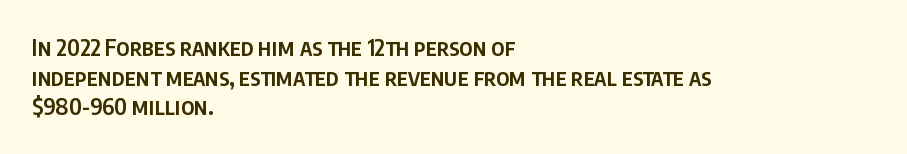
{"italic": "no", "bold": "semi", "underline": "no", "align": "left", "line_spacing": "normal", "line_spacing_ratio": 1.29, "letter_spacing": "normal", "letter_spacing_em": 0.0, "glyph_px": 23}
